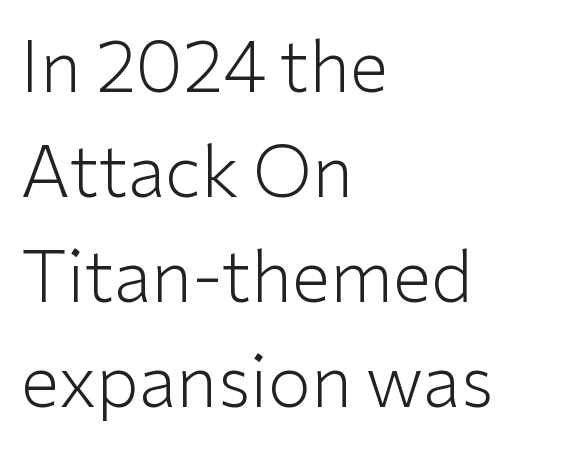
Q: Is the text bold? A: No.
Q: Is the text italic (slanted)? A: No, it is upright.
Q: Is the typeface a serif or a sans-serif typeface? A: Sans-serif.
Q: Is the text underlined? A: No.
Q: How is the paragraph aligned? A: Left-aligned.
Q: Is the spacing between letters normal or unusually wide? A: Normal.
Q: Is the spacing between lines tight, normal or loose? A: Normal.
Q: Width (condensed, normal, or wide)? A: Normal.
Q: Stroke contrast? A: Low.
Q: x-height? A: Medium.
Q: Monospaced? A: No.
